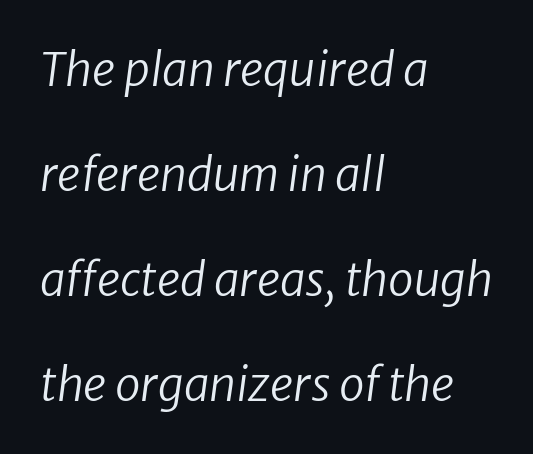
Q: Is the text bold? A: No.
Q: Is the text italic (slanted)? A: Yes, it leans right by about 8 degrees.
Q: Is the text underlined? A: No.
Q: How is the paragraph aligned? A: Left-aligned.
Q: Is the spacing between letters normal or unusually wide? A: Normal.
Q: Is the spacing between lines tight, normal or loose? A: Loose.
Q: Width (condensed, normal, or wide)? A: Normal.
Q: Stroke contrast? A: Low.
Q: x-height? A: Medium.
Q: Monospaced? A: No.
